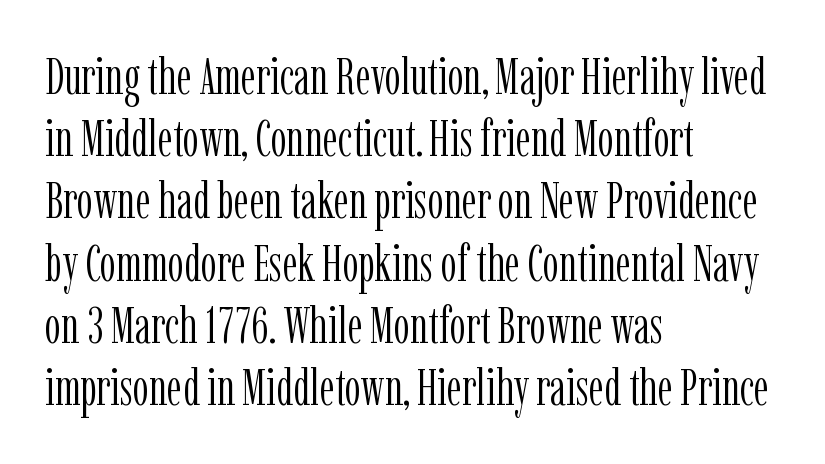
Q: Is the text bold? A: No.
Q: Is the text italic (slanted)? A: No, it is upright.
Q: Is the typeface a serif or a sans-serif typeface? A: Serif.
Q: Is the text underlined? A: No.
Q: How is the paragraph aligned? A: Left-aligned.
Q: Is the spacing between letters normal or unusually wide? A: Normal.
Q: Width (condensed, normal, or wide)? A: Condensed.
Q: Stroke contrast? A: Low.
Q: x-height? A: Medium.
Q: Monospaced? A: No.
